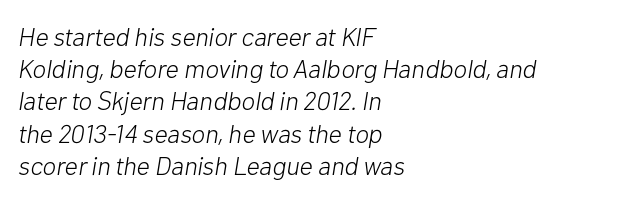
Casual observation: everything's shoved over to the left. Counters stay open thanks to moderate or lighter strokes. The space directly below the letters is spotless. Compared with ordinary roman type, these characters are visibly tilted.
